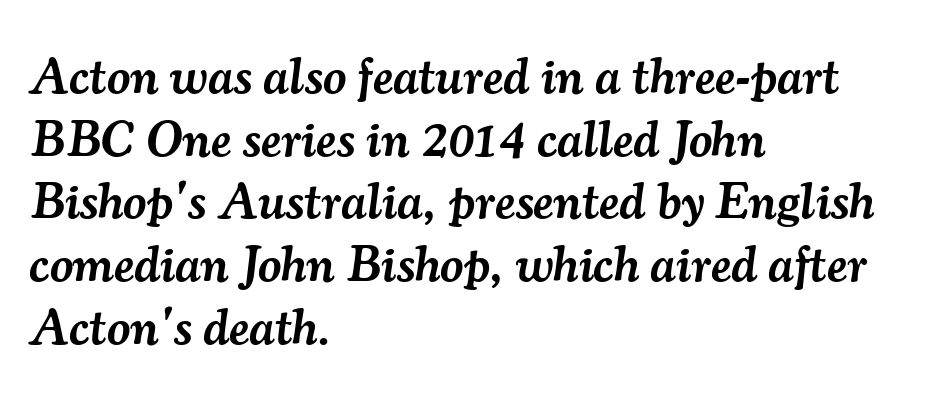
Q: Is the text bold? A: Semi-bold.
Q: Is the text italic (slanted)? A: Yes, it leans right by about 7 degrees.
Q: Is the typeface a serif or a sans-serif typeface? A: Serif.
Q: Is the text underlined? A: No.
Q: How is the paragraph aligned? A: Left-aligned.
Q: Is the spacing between letters normal or unusually wide? A: Normal.
Q: Width (condensed, normal, or wide)? A: Normal.
Q: Stroke contrast? A: Medium.
Q: x-height? A: Small.
Q: Monospaced? A: No.
